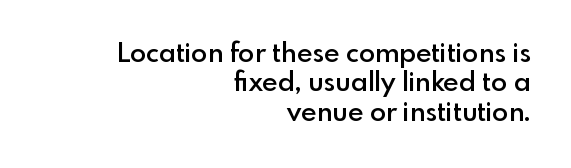
Right-aligned paragraph, ragged on the left. Unmarked baselines from the first word to the last. Set as a demibold, roughly 600 on the weight scale. You could call the tracking neutral — neither tight nor loose. Successive baselines arrive quickly, one right under another.
